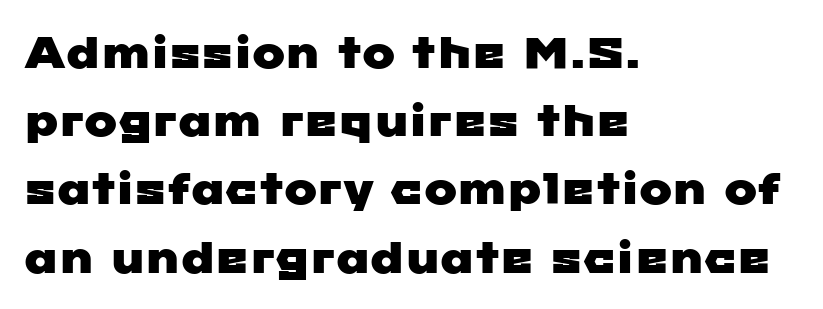
The image shows 44 px wide sans-serif type; set left-aligned, normal line spacing (1.55x), normal letter spacing, not underlined; low stroke contrast and a medium x-height.
